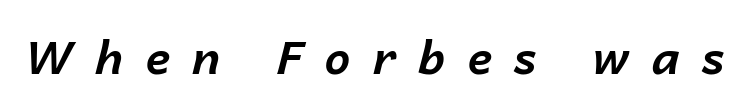
Students, note that the glyphs here are deliberately spaced far apart. Think of a printed novel: that variable character pitch is what you see here. The space directly below the letters is spotless. These lines were composed using italics. Summary of weight: heavy, a full bold.
